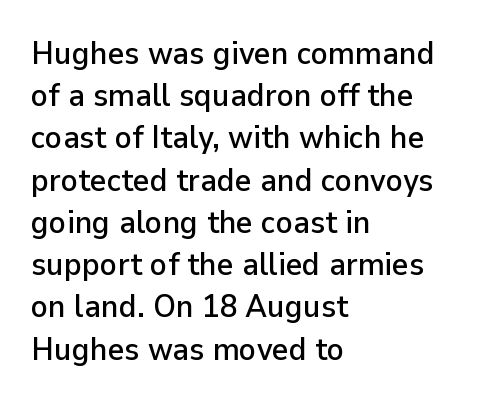
Q: Is the text italic (slanted)? A: No, it is upright.
Q: Is the typeface a serif or a sans-serif typeface? A: Sans-serif.
Q: Is the text underlined? A: No.
Q: How is the paragraph aligned? A: Left-aligned.
Q: Is the spacing between letters normal or unusually wide? A: Normal.
Q: Is the spacing between lines tight, normal or loose? A: Normal.
Q: Width (condensed, normal, or wide)? A: Normal.
Q: Stroke contrast? A: Low.
Q: x-height? A: Medium.
Q: Monospaced? A: No.
